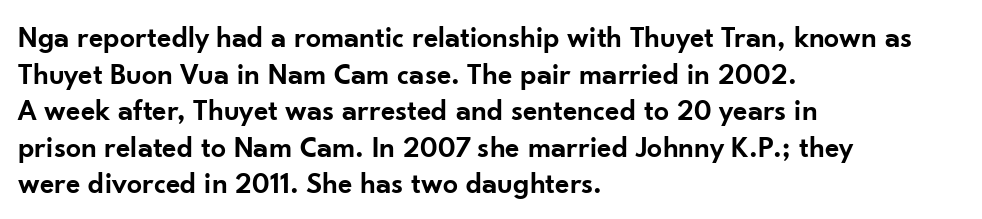
One-word summary of the alignment: left. Ascenders rise straight up at ninety degrees. The line texture is even and compact thanks to regular tracking. The letters carry no serifs — their stems end cleanly without finishing strokes.
